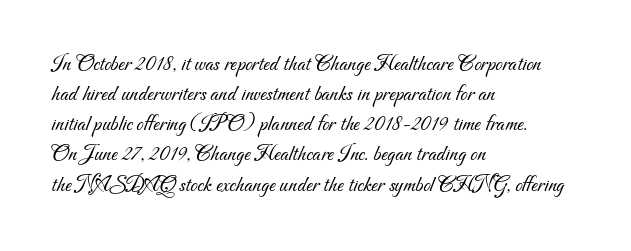
{"bold": "no", "underline": "no", "align": "left", "line_spacing": "normal", "line_spacing_ratio": 1.31, "letter_spacing": "normal", "letter_spacing_em": 0.0, "glyph_px": 23}
